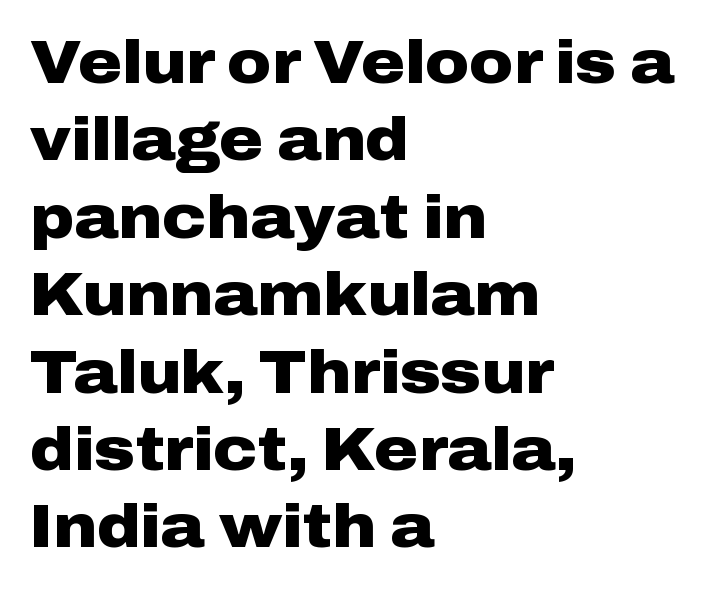
{"serif": "no", "italic": "no", "bold": "yes", "weight": "heavy", "width": "wide", "stroke_contrast": "low", "x_height": "medium", "monospaced": "no", "underline": "no", "align": "left", "line_spacing": "normal", "line_spacing_ratio": 1.29, "letter_spacing": "normal", "letter_spacing_em": 0.0, "glyph_px": 60}
